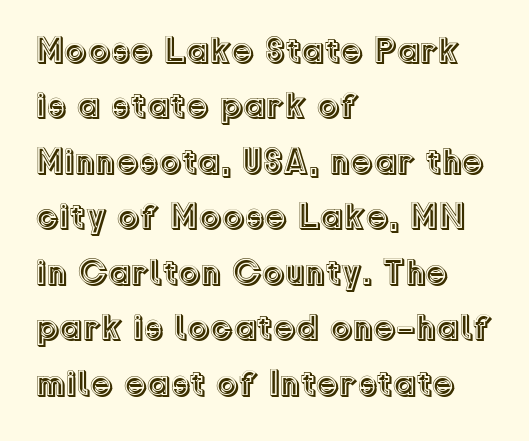
Successive baselines arrive at the customary interval. The zone under the glyphs is completely vacant. These lines are rendered in a variable-pitch font. If you drew a line through each stem, it would be perfectly vertical. Caption: standard tracking, unaltered. Does the copy run flush right? No — it runs flush left.
